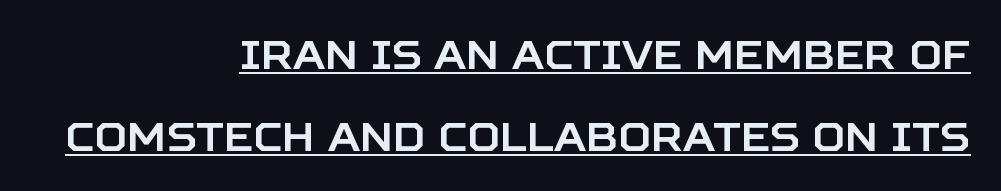
{"serif": "no", "italic": "no", "width": "normal", "stroke_contrast": "low", "x_height": "large", "monospaced": "no", "underline": "yes", "align": "right", "line_spacing": "loose", "line_spacing_ratio": 2.06, "letter_spacing": "normal", "letter_spacing_em": 0.0, "glyph_px": 40}
